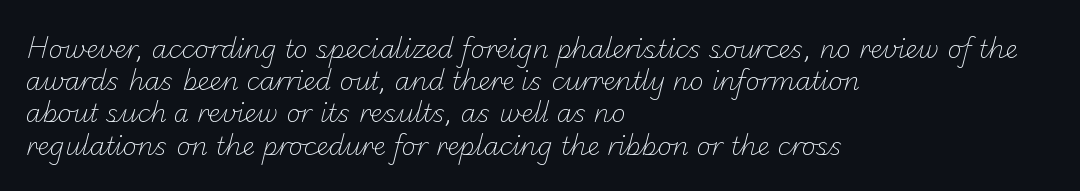
The image shows 25 px text type; set left-aligned, normal line spacing (1.29x), normal letter spacing, not underlined.
